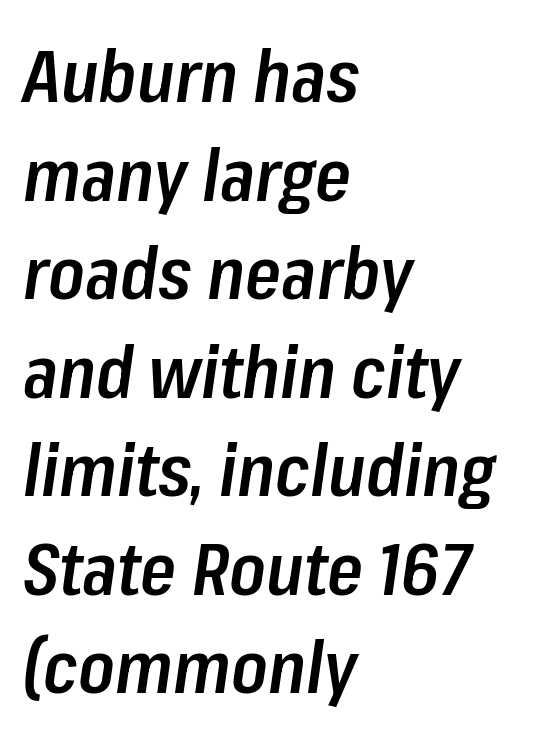
{"italic": "yes", "lean": "right", "slant_degrees": 8, "bold": "semi", "weight": "semibold", "width": "condensed", "stroke_contrast": "low", "x_height": "medium", "monospaced": "no", "underline": "no", "align": "left", "line_spacing": "normal", "line_spacing_ratio": 1.35, "letter_spacing": "normal", "letter_spacing_em": 0.0, "glyph_px": 73}
